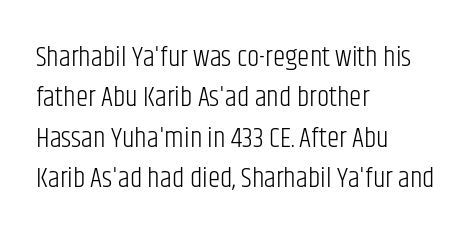
Q: Is the text bold? A: No.
Q: Is the text italic (slanted)? A: No, it is upright.
Q: Is the typeface a serif or a sans-serif typeface? A: Sans-serif.
Q: Is the text underlined? A: No.
Q: How is the paragraph aligned? A: Left-aligned.
Q: Is the spacing between letters normal or unusually wide? A: Normal.
Q: Is the spacing between lines tight, normal or loose? A: Normal.
Q: Width (condensed, normal, or wide)? A: Condensed.
Q: Stroke contrast? A: Low.
Q: x-height? A: Large.
Q: Monospaced? A: No.
